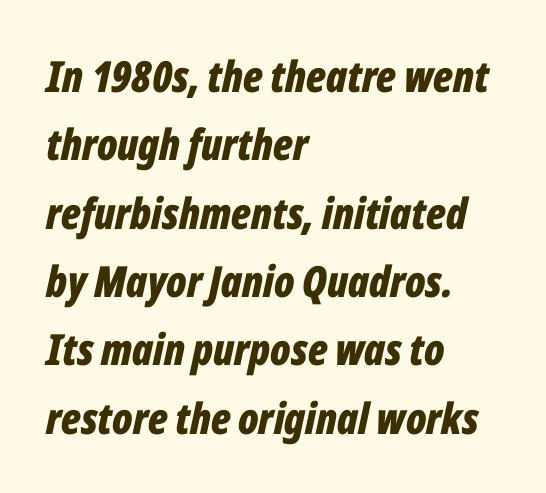
The image shows 43 px bold, condensed type, italic (leaning right); set left-aligned, normal line spacing (1.59x), normal letter spacing, not underlined; low stroke contrast and a medium x-height.
